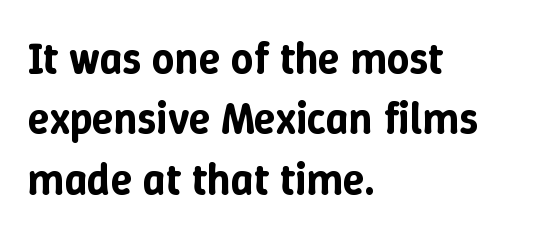
The image shows 44 px text type, upright; set left-aligned, normal line spacing (1.37x), normal letter spacing, not underlined; low stroke contrast and a medium x-height.
